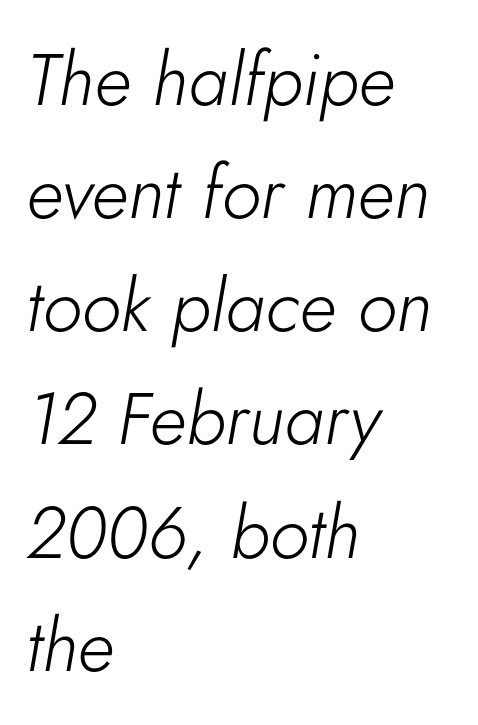
The image shows 73 px light type, italic (leaning right); set left-aligned, normal line spacing (1.55x), normal letter spacing, not underlined; low stroke contrast and a small x-height.
